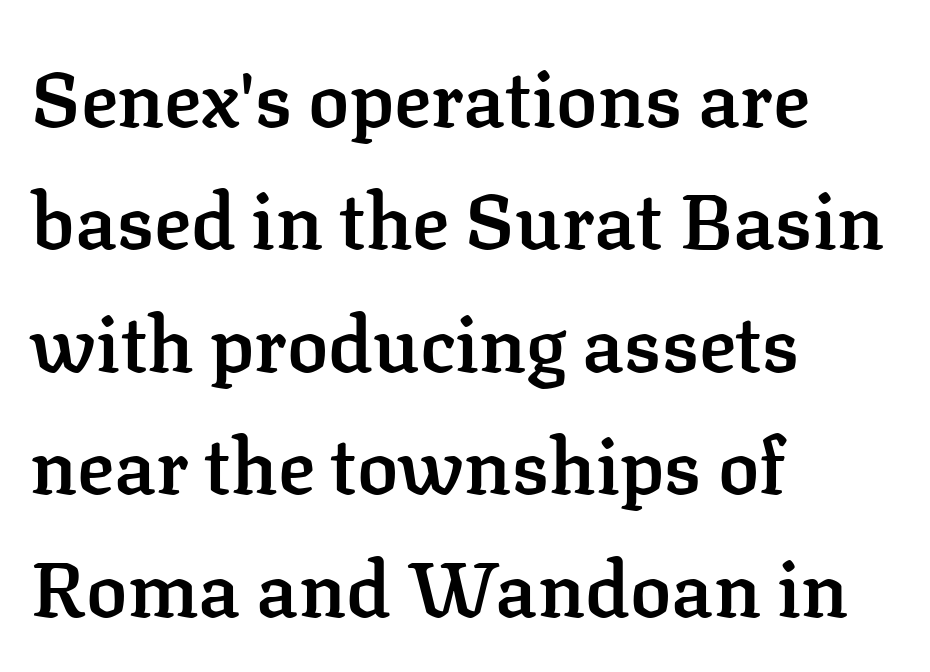
Q: Is the text bold? A: Semi-bold.
Q: Is the text italic (slanted)? A: No, it is upright.
Q: Is the typeface a serif or a sans-serif typeface? A: Serif.
Q: Is the text underlined? A: No.
Q: How is the paragraph aligned? A: Left-aligned.
Q: Is the spacing between letters normal or unusually wide? A: Normal.
Q: Is the spacing between lines tight, normal or loose? A: Normal.
Q: Width (condensed, normal, or wide)? A: Normal.
Q: Stroke contrast? A: Low.
Q: x-height? A: Medium.
Q: Monospaced? A: No.
